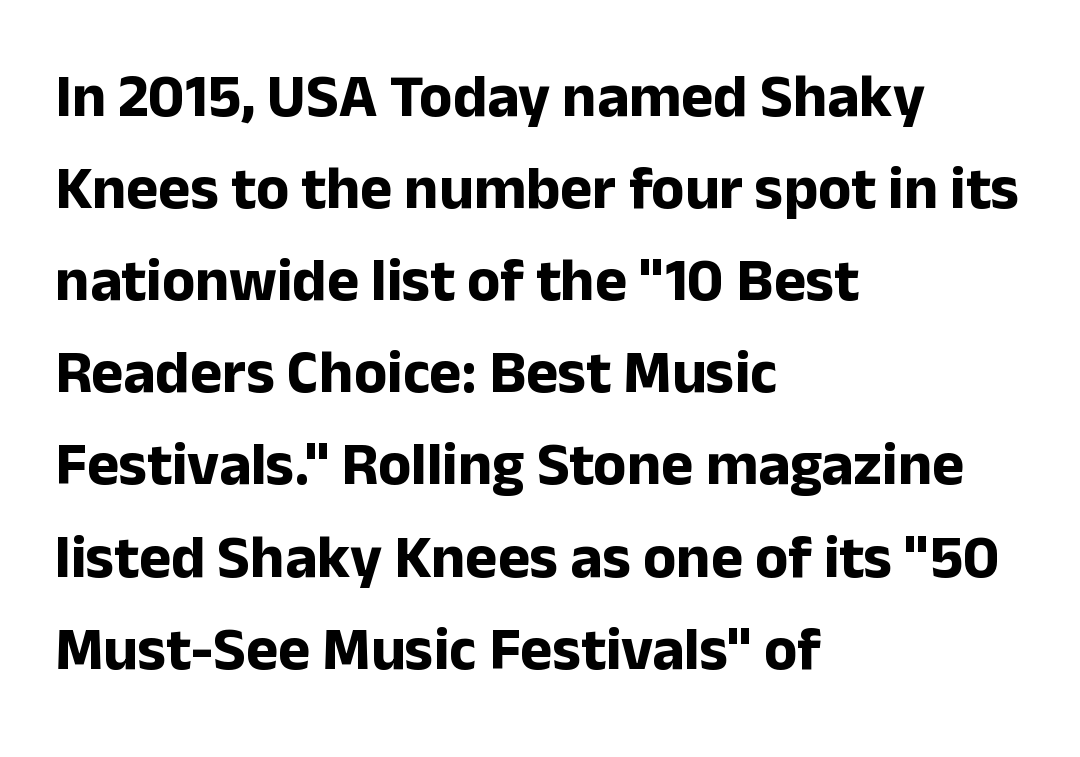
Each letter keeps its own natural width here, so spacing adapts to shape. Baseline-to-baseline distance is the conventional proportion of letter height. Which margin do the lines hug? The left one — the right edge is uneven. Notice how thick the strokes are: this is what a full bold looks like. The passage shown is not underscored anywhere. Caption: standard tracking, unaltered.
